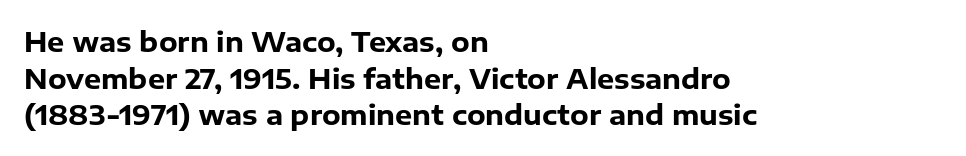
Casual observation: everything's shoved over to the left. Look at the tracking — it's just the regular setting, nothing added. The rendering uses a moderate line-height, typical for paragraphs. Decoration check: the copy has no underline. The face used here has the dense, thick strokes of a bold. The typography opts for an upright posture over an oblique one.
